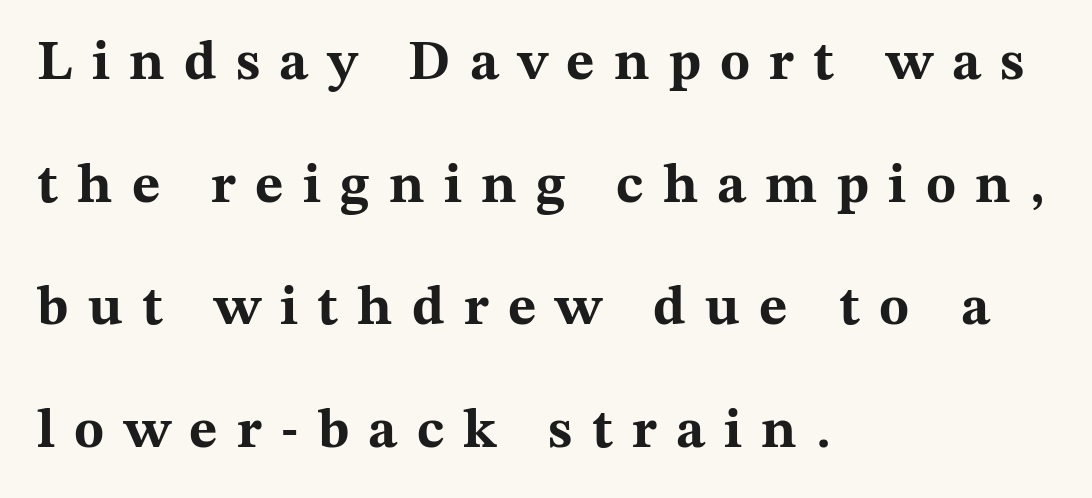
These lines carry a lot of weight — the face is fully bold. Ordinary non-slanted type is in use. The tracking reads as deliberately expanded to a designer's eye. Is there much room between lines? Yes — plenty of vertical air separates them. Proportional: the letters do not fall into vertical columns. Stroke terminals: seriffed.
